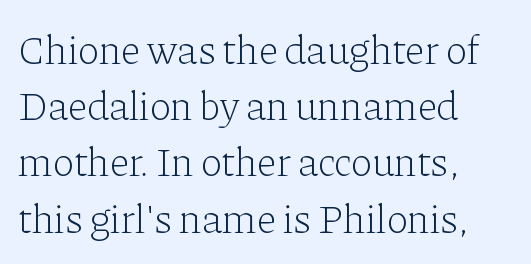
The image shows 41 px light serif type, upright; set left-aligned, normal line spacing (1.37x), normal letter spacing, not underlined; low stroke contrast and a medium x-height.
